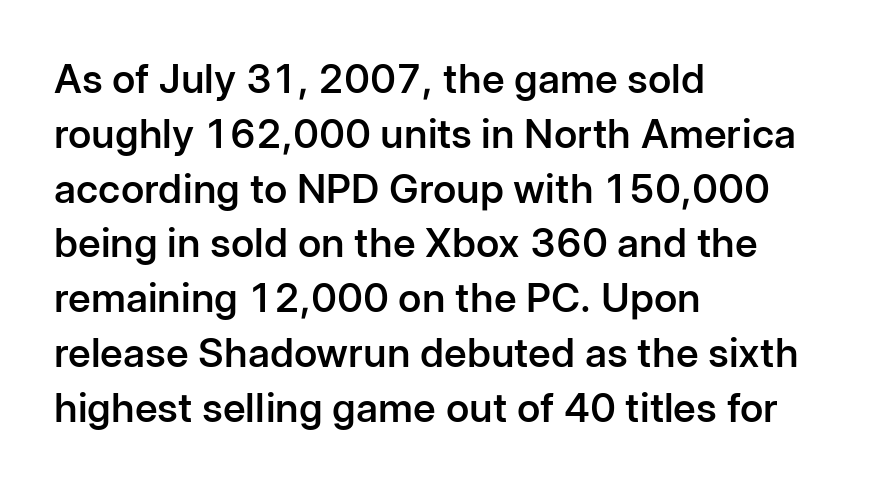
Q: Is the text bold? A: Semi-bold.
Q: Is the text italic (slanted)? A: No, it is upright.
Q: Is the typeface a serif or a sans-serif typeface? A: Sans-serif.
Q: Is the text underlined? A: No.
Q: How is the paragraph aligned? A: Left-aligned.
Q: Is the spacing between letters normal or unusually wide? A: Normal.
Q: Is the spacing between lines tight, normal or loose? A: Normal.
Q: Width (condensed, normal, or wide)? A: Normal.
Q: Stroke contrast? A: Low.
Q: x-height? A: Medium.
Q: Monospaced? A: No.
